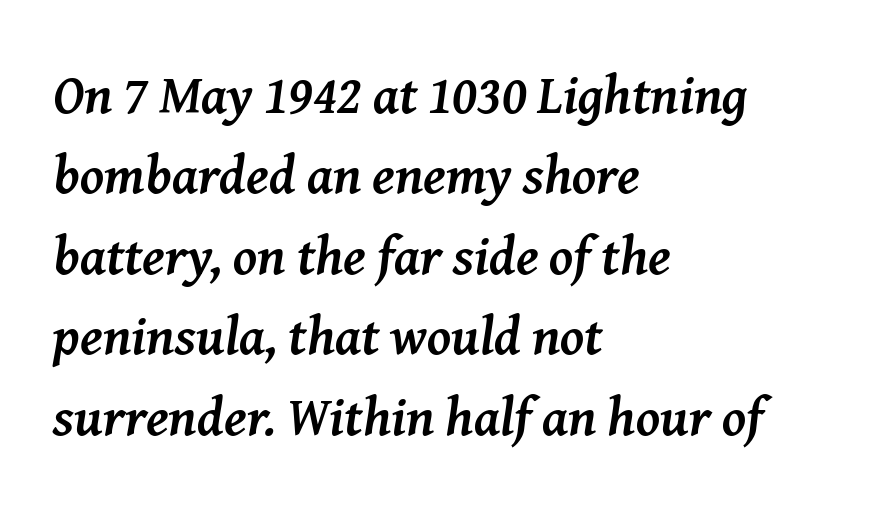
{"serif": "yes", "italic": "yes", "lean": "right", "slant_degrees": 8, "bold": "yes", "weight": "semibold", "width": "normal", "stroke_contrast": "medium", "x_height": "medium", "monospaced": "no", "underline": "no", "align": "left", "line_spacing": "normal", "line_spacing_ratio": 1.49, "letter_spacing": "normal", "letter_spacing_em": 0.0, "glyph_px": 54}
